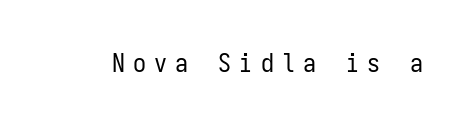
{"italic": "no", "bold": "no", "underline": "no", "letter_spacing": "wide", "letter_spacing_em": 0.32, "glyph_px": 26}
